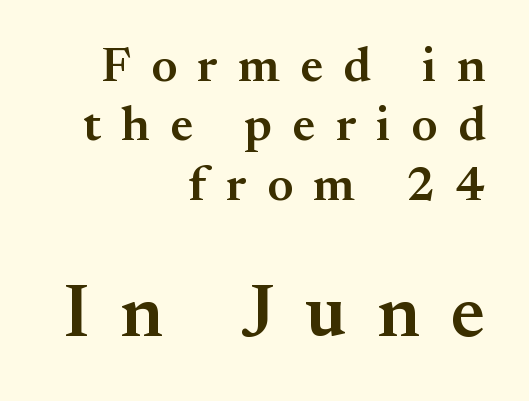
Q: Is the text bold? A: Semi-bold.
Q: Is the text italic (slanted)? A: No, it is upright.
Q: Is the typeface a serif or a sans-serif typeface? A: Serif.
Q: Is the text underlined? A: No.
Q: How is the paragraph aligned? A: Right-aligned.
Q: Is the spacing between letters normal or unusually wide? A: Unusually wide.
Q: Which block of text is set in a larger size, the first (top) or the second (bottom)? A: The second (bottom) one.
Q: Width (condensed, normal, or wide)? A: Normal.
Q: Stroke contrast? A: Medium.
Q: x-height? A: Small.
Q: Monospaced? A: No.
